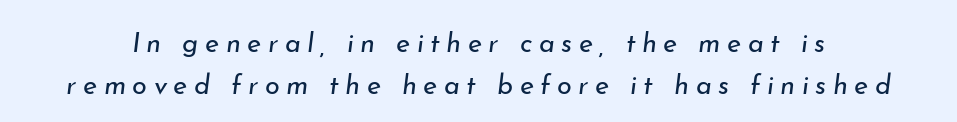
{"italic": "yes", "lean": "right", "slant_degrees": 7, "bold": "no", "underline": "no", "line_spacing": "normal", "line_spacing_ratio": 1.55, "letter_spacing": "wide", "letter_spacing_em": 0.24, "glyph_px": 27}
